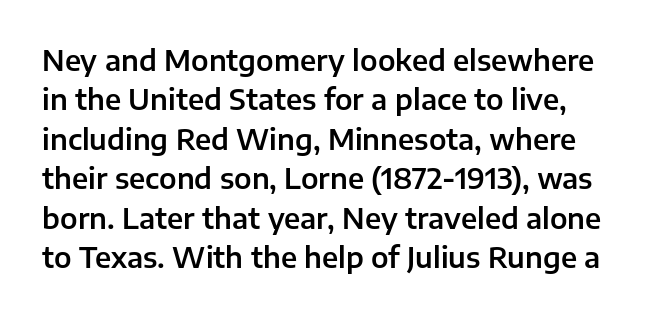
Q: Is the text italic (slanted)? A: No, it is upright.
Q: Is the typeface a serif or a sans-serif typeface? A: Sans-serif.
Q: Is the text underlined? A: No.
Q: Is the spacing between letters normal or unusually wide? A: Normal.
Q: Is the spacing between lines tight, normal or loose? A: Normal.
Q: Width (condensed, normal, or wide)? A: Normal.
Q: Stroke contrast? A: Low.
Q: x-height? A: Medium.
Q: Monospaced? A: No.
